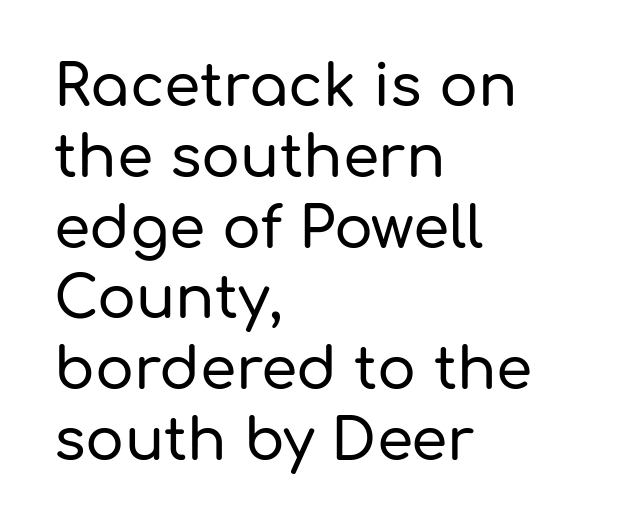
{"serif": "no", "italic": "no", "width": "normal", "stroke_contrast": "low", "x_height": "medium", "monospaced": "no", "underline": "no", "align": "left", "line_spacing_ratio": 1.22, "letter_spacing": "normal", "letter_spacing_em": 0.0, "glyph_px": 58}
